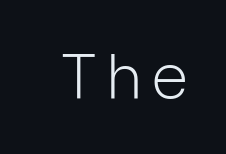
Posture: straight, roman, zero tilt. These lines are rendered in a variable-pitch font. Bold? No — there's no thickening of the strokes. Rule under the text: the space is simply empty. What kind of face is this? One without serifs — a sans.
